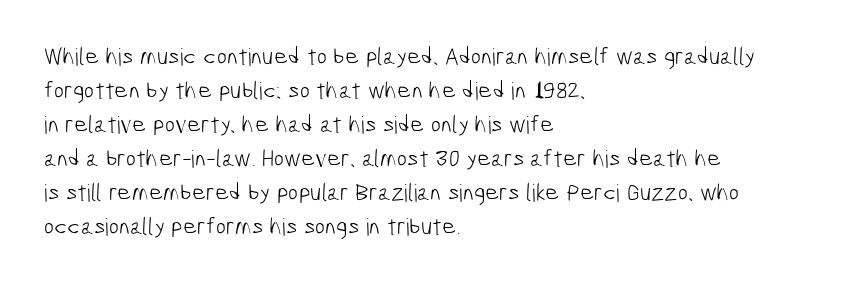
Q: Is the text bold? A: No.
Q: Is the text underlined? A: No.
Q: How is the paragraph aligned? A: Left-aligned.
Q: Is the spacing between letters normal or unusually wide? A: Normal.
Q: Is the spacing between lines tight, normal or loose? A: Normal.
